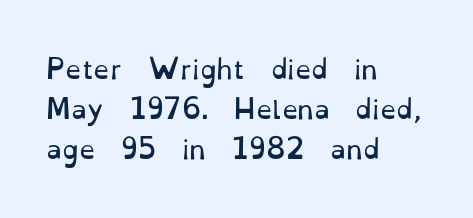
Q: Is the text bold? A: No.
Q: Is the text italic (slanted)? A: No, it is upright.
Q: Is the text underlined? A: No.
Q: How is the paragraph aligned? A: Left-aligned.
Q: Is the spacing between letters normal or unusually wide? A: Normal.
Q: Is the spacing between lines tight, normal or loose? A: Normal.
